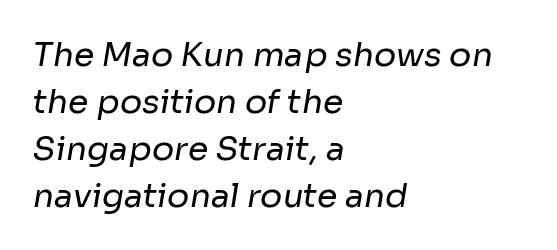
{"serif": "no", "bold": "no", "weight": "regular", "width": "normal", "stroke_contrast": "low", "x_height": "medium", "monospaced": "no", "underline": "no", "align": "left", "line_spacing": "normal", "line_spacing_ratio": 1.42, "letter_spacing": "normal", "letter_spacing_em": 0.0, "glyph_px": 33}
